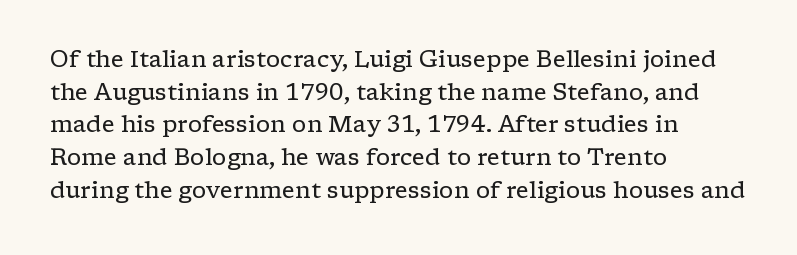
Q: Is the text bold? A: No.
Q: Is the text italic (slanted)? A: No, it is upright.
Q: Is the text underlined? A: No.
Q: How is the paragraph aligned? A: Left-aligned.
Q: Is the spacing between letters normal or unusually wide? A: Normal.
Q: Is the spacing between lines tight, normal or loose? A: Normal.
